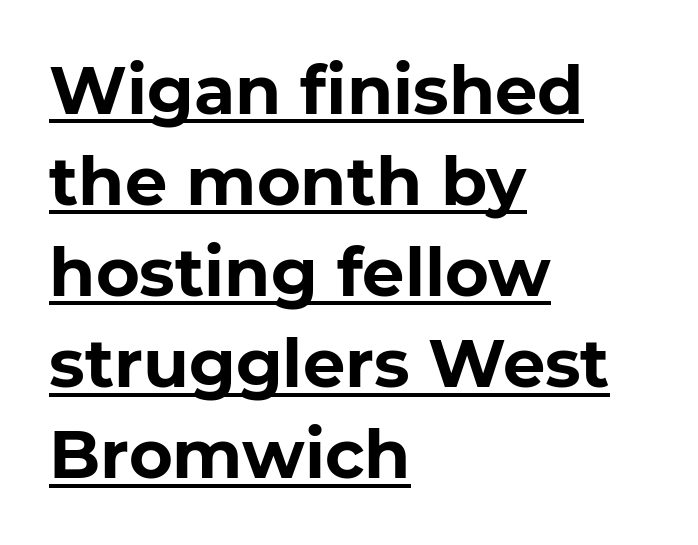
{"serif": "no", "italic": "no", "bold": "yes", "weight": "bold", "width": "normal", "stroke_contrast": "low", "x_height": "medium", "monospaced": "no", "underline": "yes", "align": "left", "line_spacing": "normal", "line_spacing_ratio": 1.36, "letter_spacing": "normal", "letter_spacing_em": 0.0, "glyph_px": 67}
